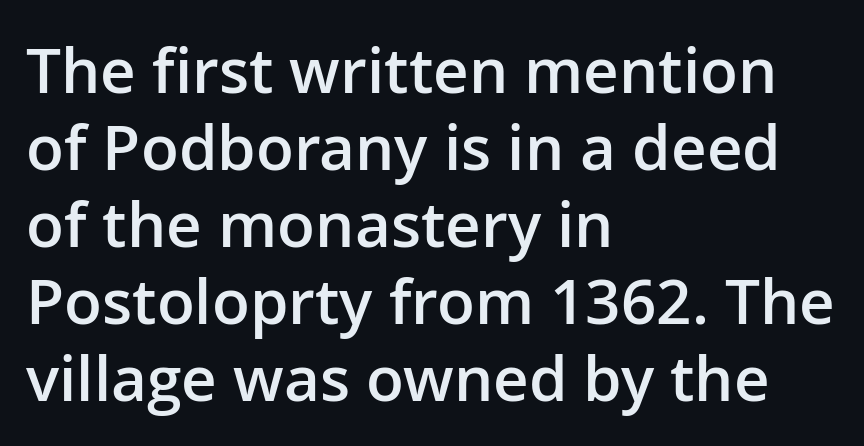
The image shows 62 px semibold sans-serif type, upright; set left-aligned, line spacing 1.24x, normal letter spacing, not underlined; low stroke contrast and a medium x-height.
